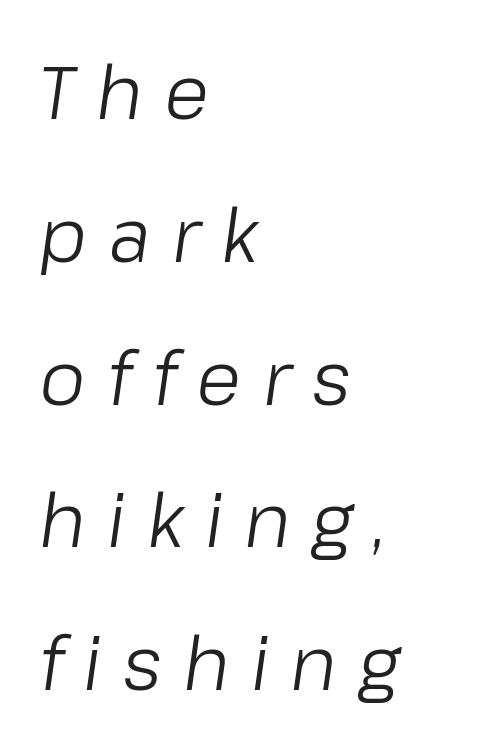
{"italic": "yes", "lean": "right", "slant_degrees": 8, "bold": "no", "weight": "light", "width": "normal", "stroke_contrast": "low", "x_height": "medium", "monospaced": "no", "underline": "no", "align": "left", "line_spacing": "loose", "line_spacing_ratio": 1.93, "letter_spacing": "wide", "letter_spacing_em": 0.29, "glyph_px": 74}
